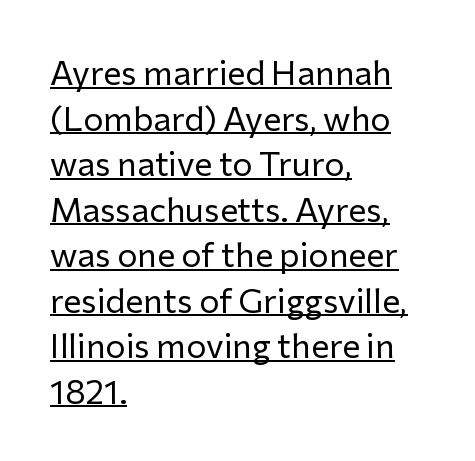
{"serif": "no", "italic": "no", "bold": "no", "weight": "regular", "width": "normal", "stroke_contrast": "low", "x_height": "medium", "monospaced": "no", "underline": "yes", "align": "left", "line_spacing": "normal", "line_spacing_ratio": 1.34, "letter_spacing": "normal", "letter_spacing_em": 0.0, "glyph_px": 34}
